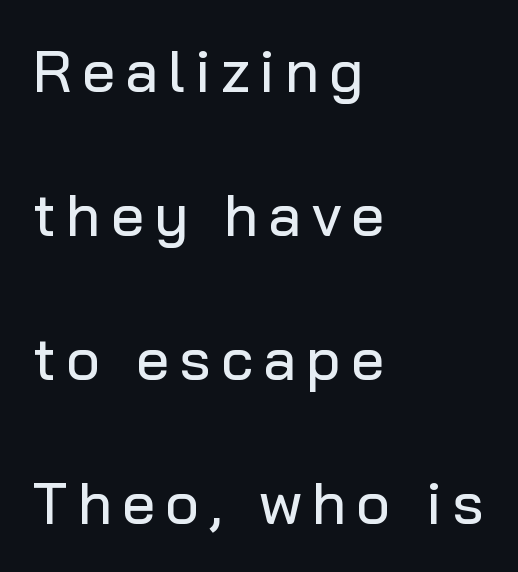
{"serif": "no", "italic": "no", "width": "normal", "stroke_contrast": "low", "x_height": "medium", "monospaced": "no", "underline": "no", "align": "left", "line_spacing": "loose", "line_spacing_ratio": 2.44, "glyph_px": 59}
